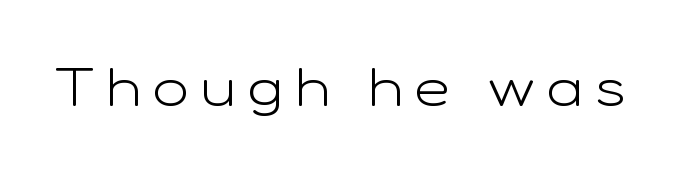
The image shows 54 px light, wide sans-serif type, upright; set unusually wide letter spacing (+0.23 em), not underlined; low stroke contrast and a medium x-height.
